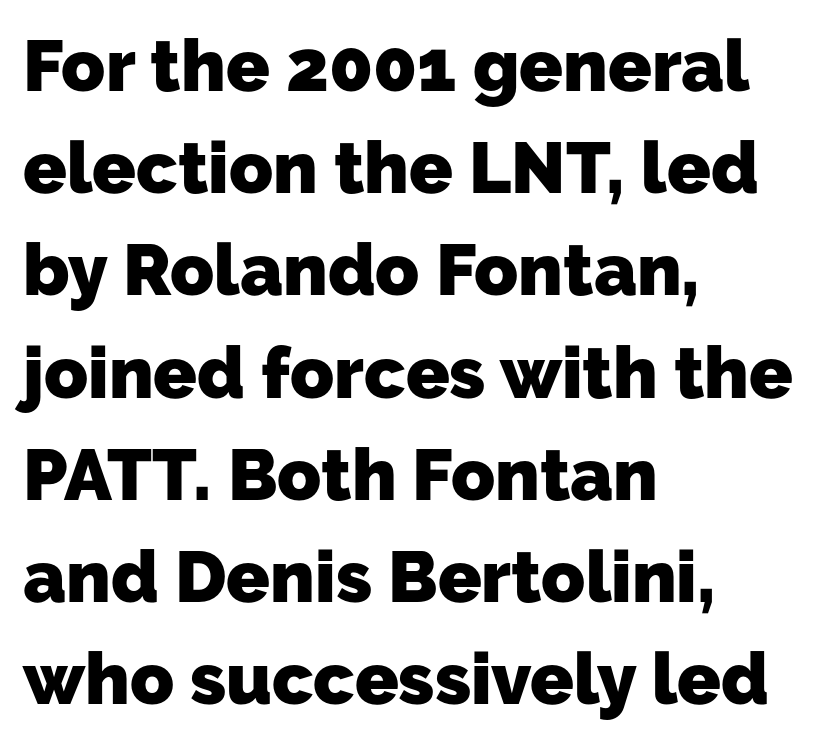
The image shows 72 px heavy sans-serif type; set left-aligned, normal line spacing (1.42x), normal letter spacing, not underlined; low stroke contrast and a medium x-height.
